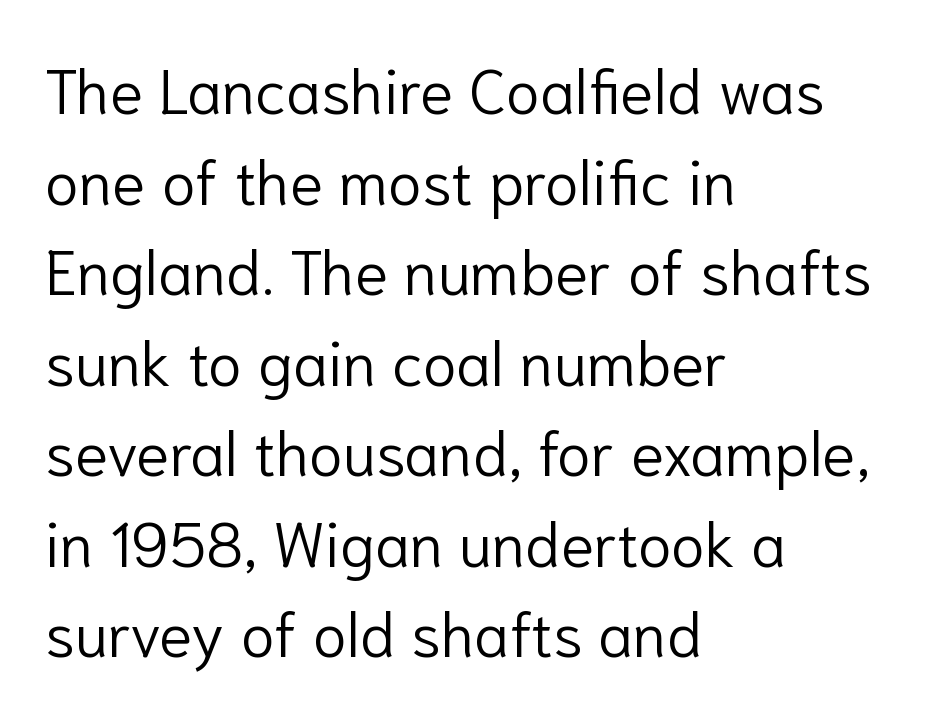
{"serif": "no", "italic": "no", "bold": "no", "weight": "light", "width": "normal", "stroke_contrast": "low", "x_height": "medium", "monospaced": "no", "underline": "no", "align": "left", "line_spacing": "normal", "line_spacing_ratio": 1.46, "letter_spacing": "normal", "letter_spacing_em": 0.0, "glyph_px": 62}
